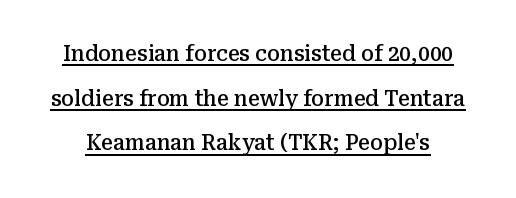
The image shows 21 px text type, upright; set loose line spacing (2.13x), normal letter spacing, underlined.
